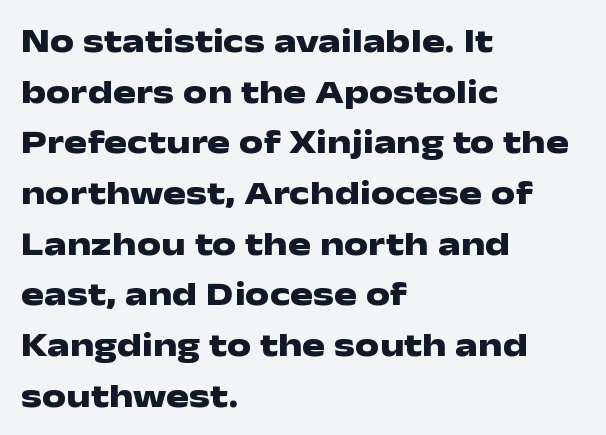
The image shows 34 px heavy, wide sans-serif type, upright; set left-aligned, normal line spacing (1.49x), normal letter spacing, not underlined; low stroke contrast and a medium x-height.
